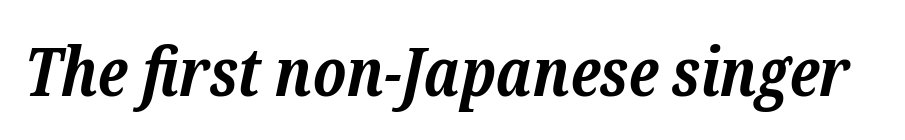
{"serif": "yes", "italic": "yes", "lean": "right", "slant_degrees": 12, "bold": "yes", "weight": "bold", "width": "normal", "stroke_contrast": "low", "x_height": "medium", "monospaced": "no", "underline": "no", "letter_spacing": "normal", "letter_spacing_em": 0.0, "glyph_px": 67}
